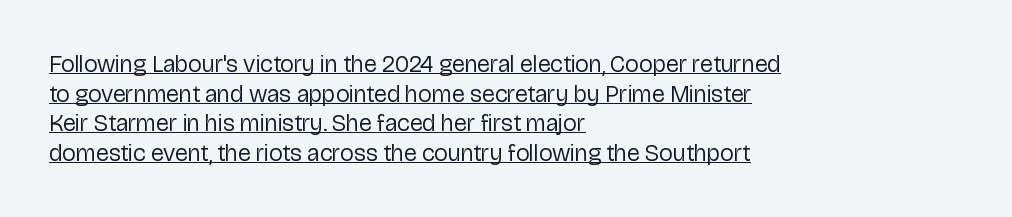
Q: Is the text bold? A: No.
Q: Is the text italic (slanted)? A: No, it is upright.
Q: Is the text underlined? A: Yes.
Q: How is the paragraph aligned? A: Left-aligned.
Q: Is the spacing between letters normal or unusually wide? A: Normal.
